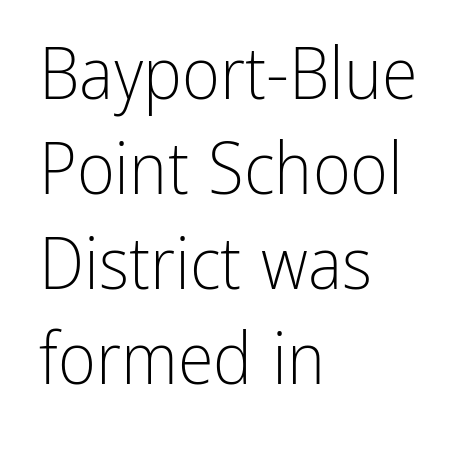
The image shows 73 px light, condensed sans-serif type, upright; set left-aligned, normal line spacing (1.3x), normal letter spacing, not underlined; low stroke contrast and a medium x-height.
